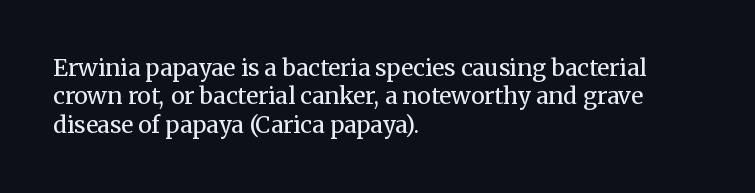
{"italic": "no", "bold": "no", "underline": "no", "align": "left", "line_spacing_ratio": 1.23, "letter_spacing": "normal", "letter_spacing_em": 0.0, "glyph_px": 23}
